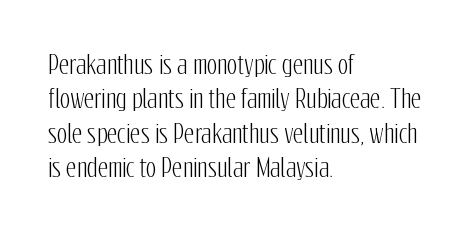
Style check: upright. All the whitespace from short lines collects on the right. Rule under the text: the space is simply empty. Leading matches the norm, producing a regular column.
